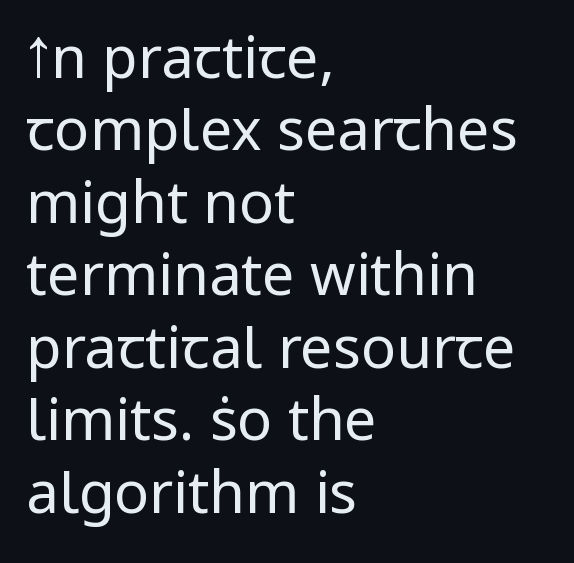
{"serif": "no", "italic": "no", "bold": "no", "weight": "regular", "width": "normal", "stroke_contrast": "low", "x_height": "medium", "monospaced": "no", "underline": "no", "align": "left", "line_spacing": "normal", "line_spacing_ratio": 1.25, "letter_spacing": "normal", "letter_spacing_em": 0.0, "glyph_px": 58}
